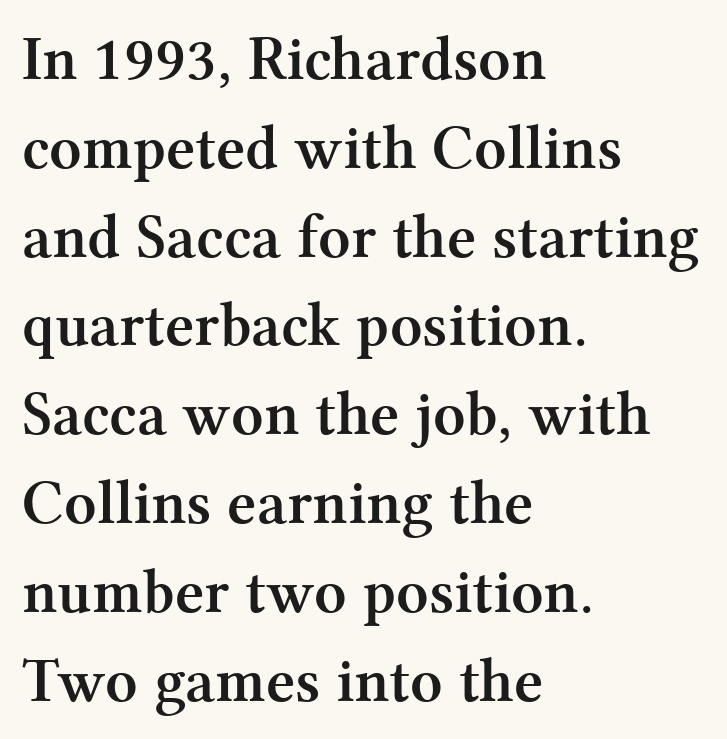
{"serif": "yes", "italic": "no", "bold": "yes", "weight": "semibold", "width": "normal", "stroke_contrast": "medium", "x_height": "medium", "monospaced": "no", "underline": "no", "align": "left", "line_spacing": "normal", "line_spacing_ratio": 1.41, "letter_spacing": "normal", "letter_spacing_em": 0.0, "glyph_px": 63}
